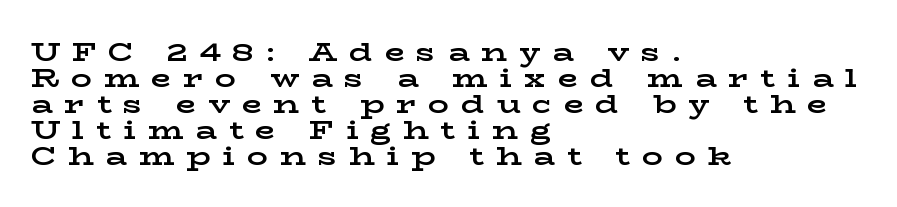
{"italic": "no", "bold": "yes", "underline": "no", "align": "left", "line_spacing": "tight", "line_spacing_ratio": 1.0, "letter_spacing": "wide", "letter_spacing_em": 0.46, "glyph_px": 26}
